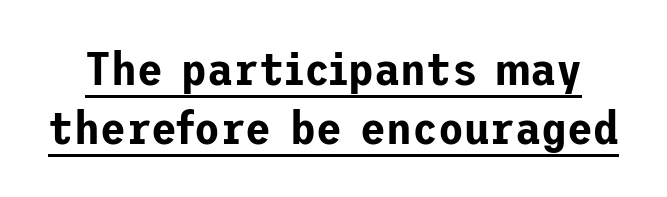
{"serif": "no", "italic": "no", "width": "normal", "stroke_contrast": "low", "x_height": "medium", "underline": "yes", "line_spacing": "normal", "line_spacing_ratio": 1.25, "letter_spacing": "normal", "letter_spacing_em": 0.0, "glyph_px": 47}
